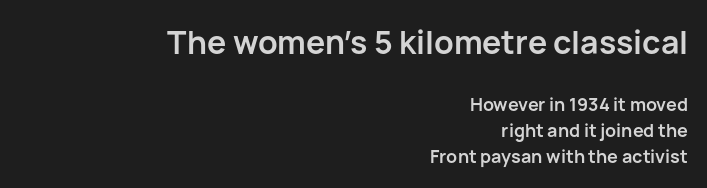
The font is running at its bold setting. Reading down the column, the eye jumps a familiar distance to each next line. Character widths vary here, with narrow letters taking less room than wide ones. Note: larger setting up top, smaller setting below. This is roman type, the default non-slanted kind. The area under the type is left untouched.
